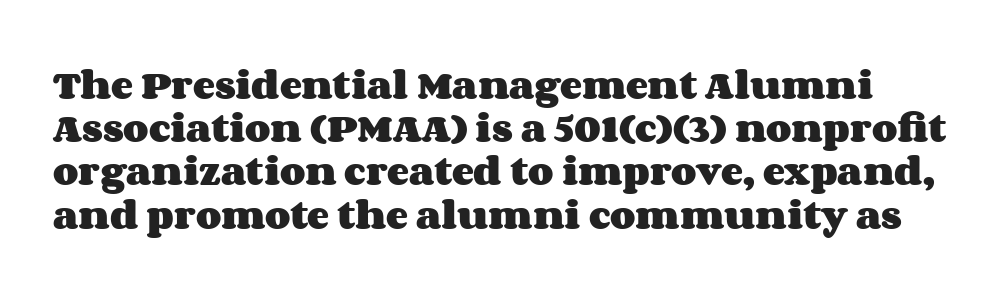
Q: Is the text bold? A: Yes.
Q: Is the text italic (slanted)? A: No, it is upright.
Q: Is the text underlined? A: No.
Q: Is the spacing between letters normal or unusually wide? A: Normal.
Q: Is the spacing between lines tight, normal or loose? A: Normal.
Q: Width (condensed, normal, or wide)? A: Wide.
Q: Stroke contrast? A: Medium.
Q: x-height? A: Large.
Q: Monospaced? A: No.
